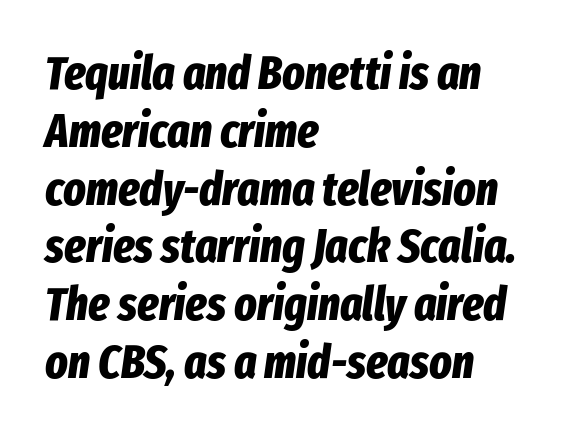
{"italic": "yes", "lean": "right", "slant_degrees": 8, "bold": "yes", "weight": "bold", "width": "condensed", "stroke_contrast": "low", "x_height": "medium", "monospaced": "no", "underline": "no", "align": "left", "line_spacing_ratio": 1.23, "letter_spacing": "normal", "letter_spacing_em": 0.0, "glyph_px": 47}
